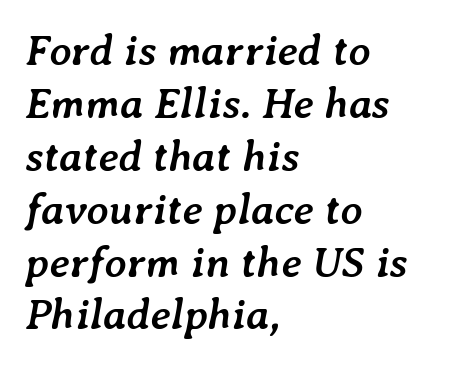
The specimen reads as italic at a glance. Visually the block forms a straight wall on the left and a jagged coastline on the right. The strip under each line holds only bare page. Between one letter and the next there's only the usual sliver of space. Is this a fixed-width face? No — the glyphs have proportional, varying widths. Heavy, bold letterforms.
